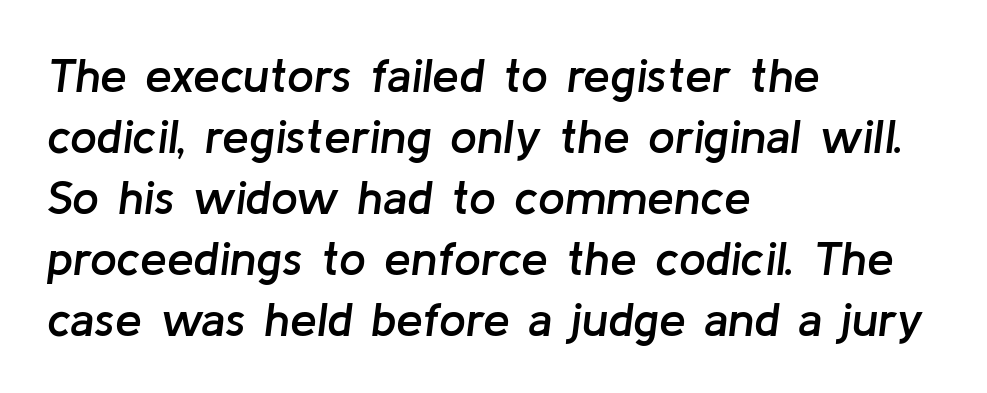
Is this a fixed-width face? No — the glyphs have proportional, varying widths. When letters slant like this, we call the style italic. Leading matches the norm, producing a regular column. The font is running at a semibold setting, under full bold. Spacing between characters is what you'd get straight out of the box.
